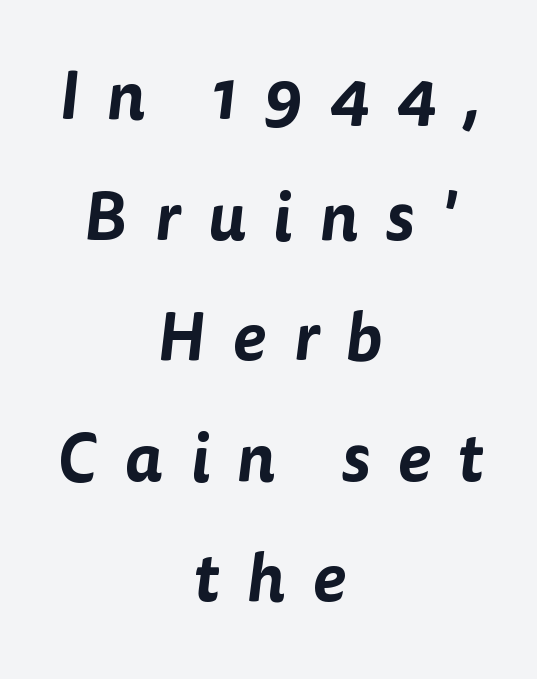
{"serif": "no", "width": "normal", "stroke_contrast": "low", "x_height": "medium", "monospaced": "no", "underline": "no", "align": "center", "line_spacing_ratio": 1.8, "letter_spacing": "wide", "letter_spacing_em": 0.41, "glyph_px": 67}
